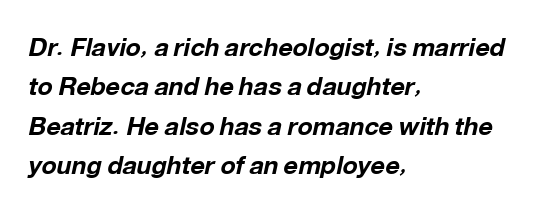
{"italic": "yes", "lean": "right", "slant_degrees": 12, "bold": "yes", "underline": "no", "align": "left", "line_spacing": "normal", "line_spacing_ratio": 1.58, "letter_spacing": "normal", "letter_spacing_em": 0.0, "glyph_px": 25}
